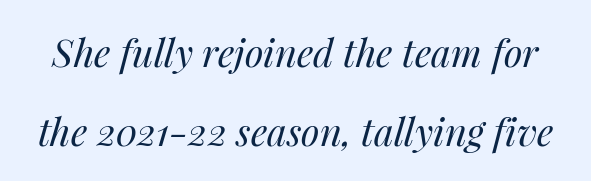
Unmarked baselines from the first word to the last. Each word holds together tightly as a unit, with standard inter-letter gaps. Emphasis-style slanted type is in use. The passage shown is typed in a proportional face where columns would drift. Loosely led — the rows are spread out.
